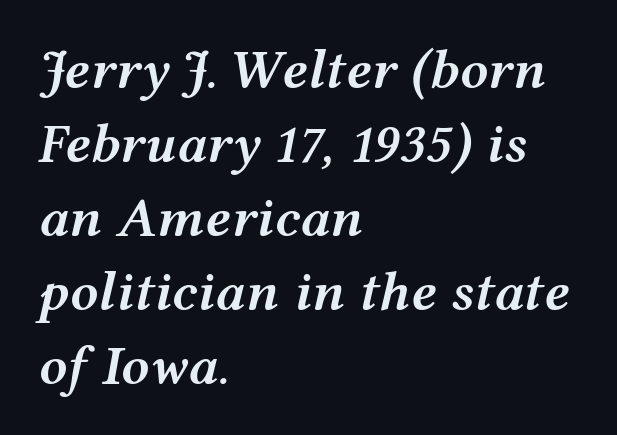
The image shows 56 px semibold, wide type, italic (leaning right); set left-aligned, normal line spacing (1.32x), normal letter spacing, not underlined; medium stroke contrast and a medium x-height.
